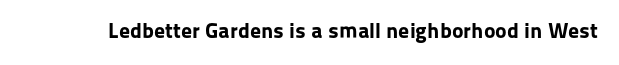
The image shows 22 px bold type, upright; set normal letter spacing, not underlined.
